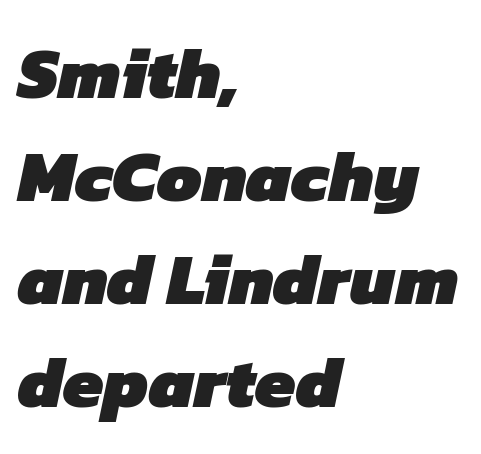
{"serif": "no", "bold": "yes", "weight": "heavy", "width": "normal", "stroke_contrast": "low", "x_height": "medium", "monospaced": "no", "underline": "no", "align": "left", "line_spacing": "normal", "line_spacing_ratio": 1.43, "letter_spacing": "normal", "letter_spacing_em": 0.0, "glyph_px": 72}
